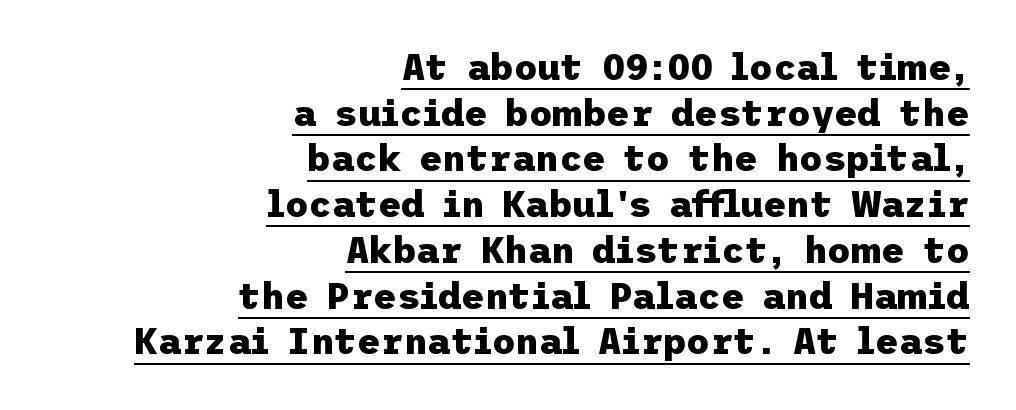
The image shows 36 px heavy sans-serif type, upright; set right-aligned, normal line spacing (1.27x), normal letter spacing, underlined; low stroke contrast and a medium x-height.
